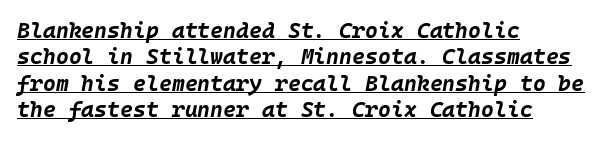
{"italic": "yes", "lean": "right", "slant_degrees": 10, "bold": "yes", "underline": "yes", "align": "left", "line_spacing_ratio": 1.2, "letter_spacing": "normal", "letter_spacing_em": 0.0, "glyph_px": 22}
